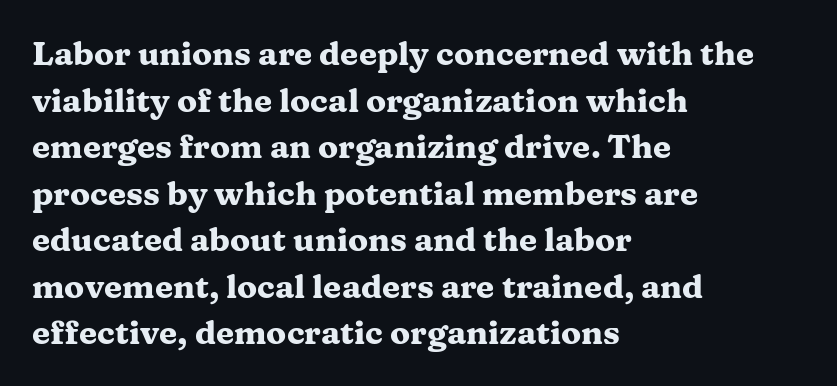
The passage shown is typed in a proportional face where columns would drift. The axis of the letterforms is exactly vertical. The passage is arranged the way most books set body copy — flush left. Heavy-handed strokes throughout: this text is bold.
